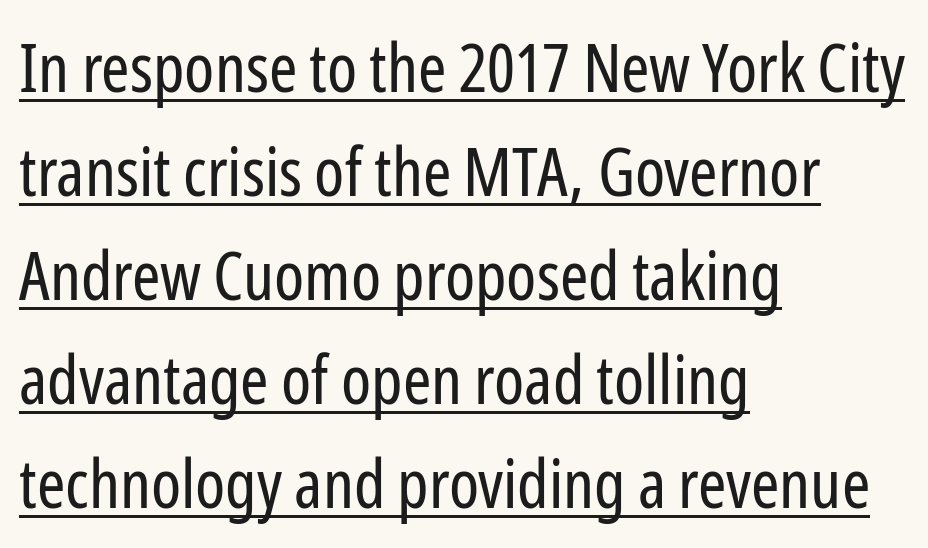
The passage shown stacks its lines at a standard gap. Beneath each row of characters lies a ruled line. Are there feet on the stems? There aren't — it's a sans. Reading down the block, your eye returns to a fixed left position each line. Standard letterfit; no display-style spreading of the glyphs. Ordinary non-slanted type is in use.
